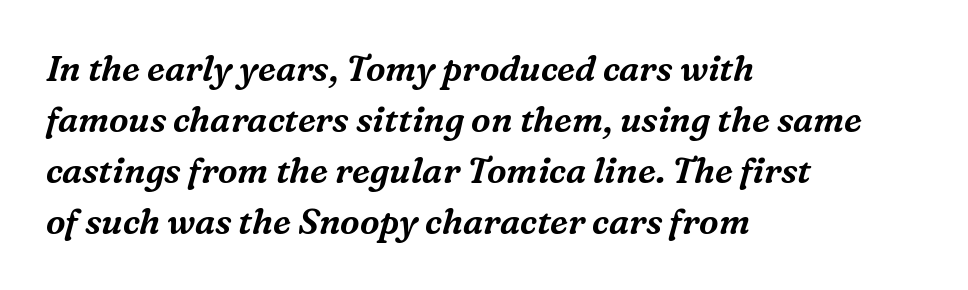
Q: Is the text italic (slanted)? A: Yes, it leans right by about 16 degrees.
Q: Is the typeface a serif or a sans-serif typeface? A: Serif.
Q: Is the text underlined? A: No.
Q: How is the paragraph aligned? A: Left-aligned.
Q: Is the spacing between letters normal or unusually wide? A: Normal.
Q: Is the spacing between lines tight, normal or loose? A: Normal.
Q: Width (condensed, normal, or wide)? A: Normal.
Q: Stroke contrast? A: Medium.
Q: x-height? A: Medium.
Q: Monospaced? A: No.
